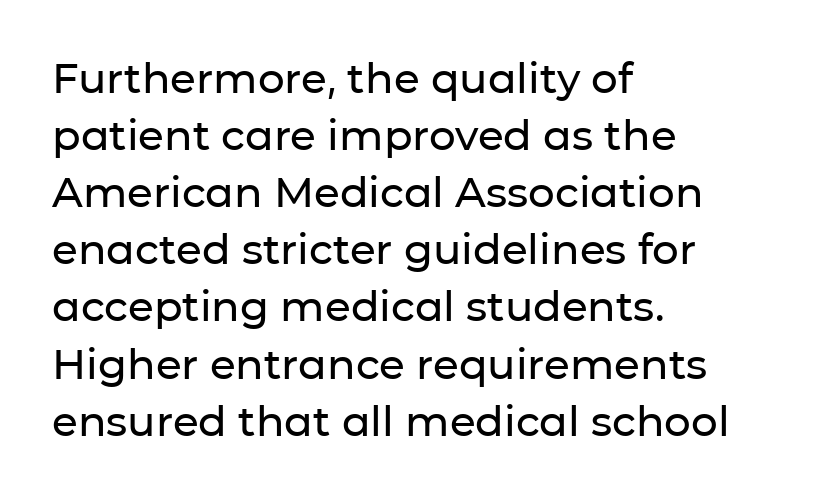
Compared with typical paragraphs, the rows here are spaced about the same. The letters carry no serifs — their stems end cleanly without finishing strokes. Spacing verdict: proportional, widths tailored to each character. The letters stand straight up with perfectly vertical stems. Letter spacing: default. The area under the type is left untouched.
